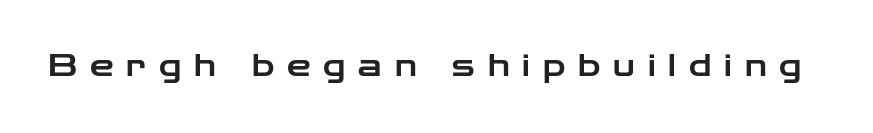
{"serif": "no", "italic": "no", "width": "wide", "stroke_contrast": "low", "x_height": "medium", "monospaced": "no", "underline": "no", "letter_spacing": "wide", "letter_spacing_em": 0.43, "glyph_px": 30}
